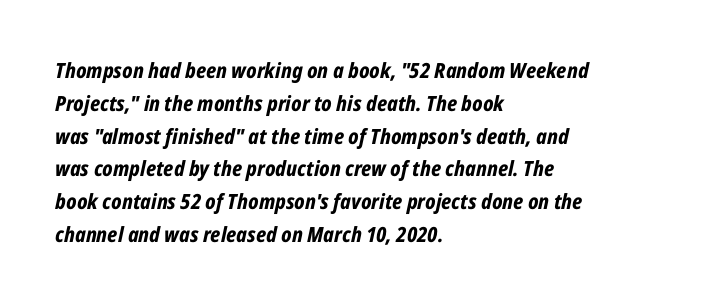
{"italic": "yes", "lean": "right", "slant_degrees": 12, "bold": "yes", "underline": "no", "align": "left", "line_spacing": "normal", "line_spacing_ratio": 1.56, "letter_spacing": "normal", "letter_spacing_em": 0.0, "glyph_px": 21}
